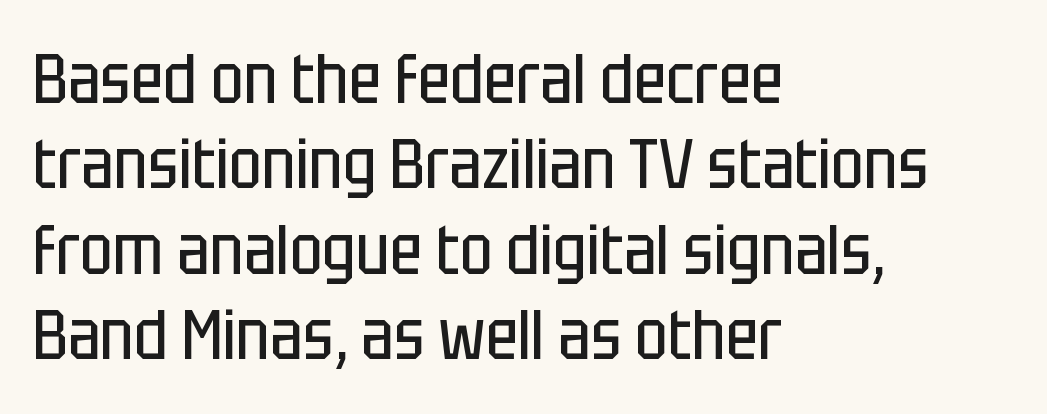
The letters carry no serifs — their stems end cleanly without finishing strokes. Short note: letters normally spaced. The area under the type is left untouched. Reading down the block, your eye returns to a fixed left position each line. Weight: regular or lighter.
